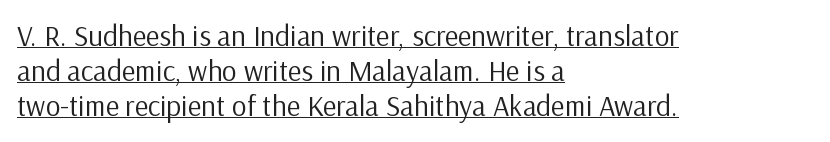
The image shows 29 px regular-weight sans-serif type, upright; set left-aligned, line spacing 1.21x, normal letter spacing, underlined; low stroke contrast and a medium x-height.
